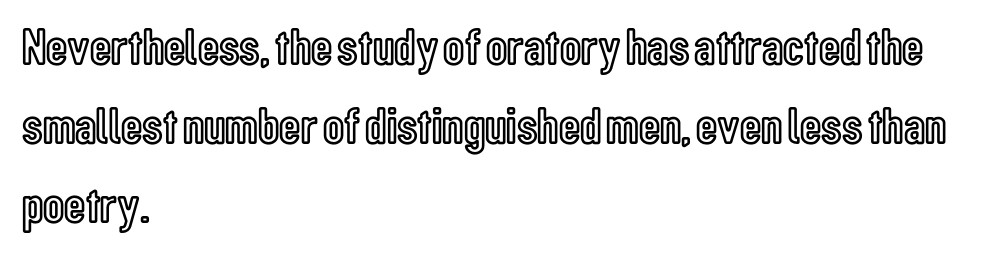
The image shows 52 px condensed type, upright; set left-aligned, normal line spacing (1.52x), normal letter spacing, not underlined; a medium x-height.
